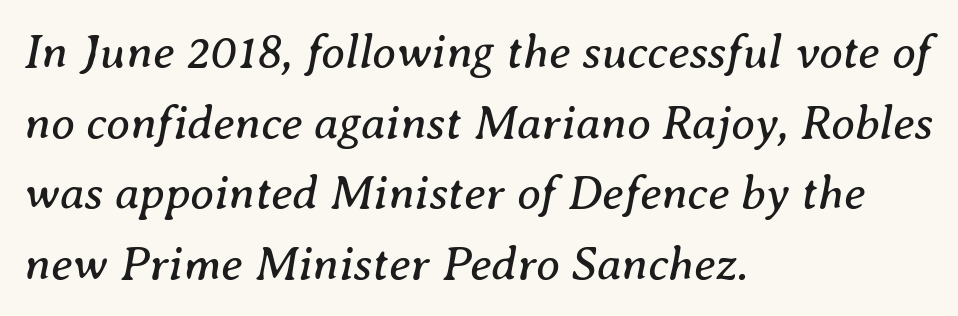
Q: Is the text bold? A: No.
Q: Is the text italic (slanted)? A: Yes, it leans right by about 8 degrees.
Q: Is the typeface a serif or a sans-serif typeface? A: Serif.
Q: Is the text underlined? A: No.
Q: How is the paragraph aligned? A: Left-aligned.
Q: Is the spacing between letters normal or unusually wide? A: Normal.
Q: Is the spacing between lines tight, normal or loose? A: Normal.
Q: Width (condensed, normal, or wide)? A: Normal.
Q: Stroke contrast? A: Medium.
Q: x-height? A: Medium.
Q: Monospaced? A: No.
